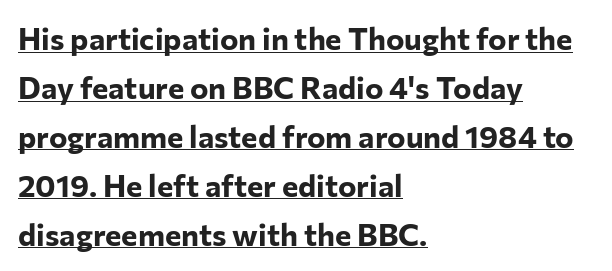
Notice how descenders clear the ascenders below comfortably — that's standard leading. The string is rendered with underlining switched on. Each glyph is drawn with heavy, bold strokes. The passage shown is typed in a proportional face where columns would drift.
